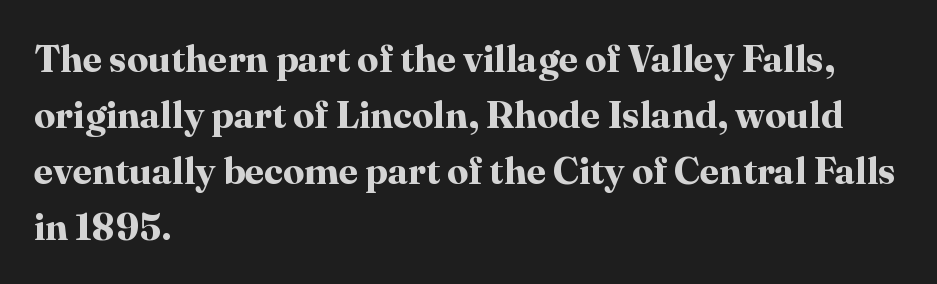
The image shows 38 px bold serif type, upright; set left-aligned, normal line spacing (1.47x), normal letter spacing, not underlined; high stroke contrast and a medium x-height.
